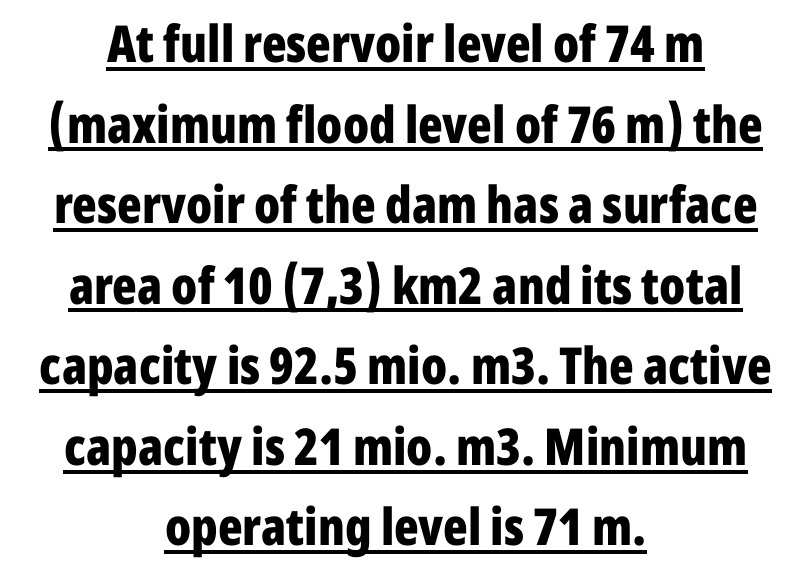
The image shows 51 px bold, condensed sans-serif type, upright; set centered, normal line spacing (1.58x), normal letter spacing, underlined; low stroke contrast and a medium x-height.
